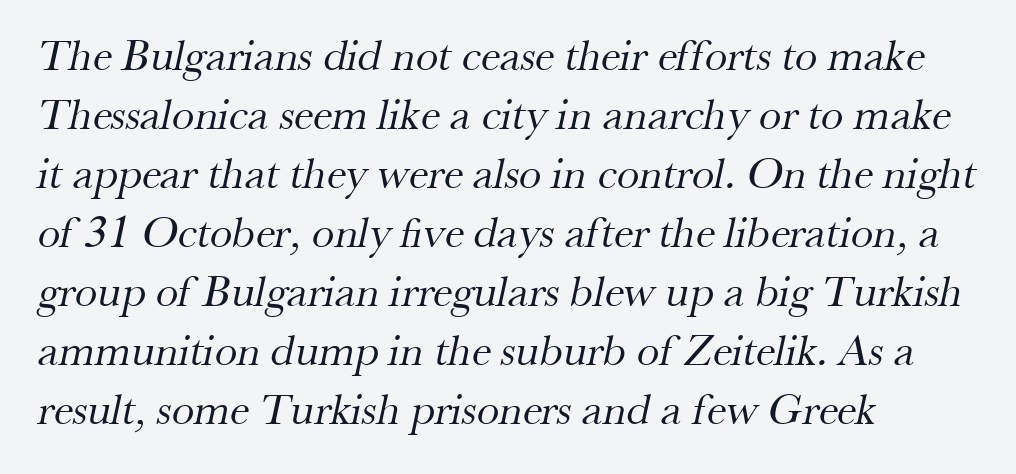
The image shows 45 px regular-weight serif type; set left-aligned, normal line spacing (1.31x), normal letter spacing, not underlined; medium stroke contrast and a small x-height.
